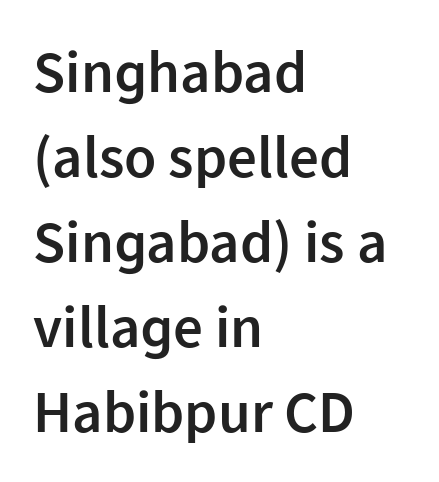
{"serif": "no", "italic": "no", "bold": "semi", "weight": "semibold", "width": "normal", "stroke_contrast": "low", "x_height": "medium", "monospaced": "no", "underline": "no", "align": "left", "line_spacing": "normal", "line_spacing_ratio": 1.44, "letter_spacing": "normal", "letter_spacing_em": 0.0, "glyph_px": 59}
